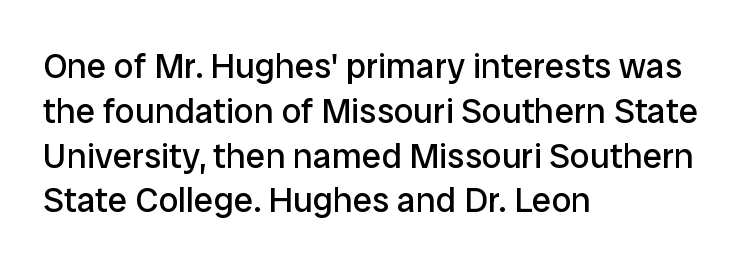
Alignment: flush left. Clear beneath every line of the passage. Posture: straight, roman, zero tilt. This reads as an unemphasized weight, regular at the heaviest. A typesetter would label this face a sans. Honestly, the letter spacing is just normal — you wouldn't notice it.
